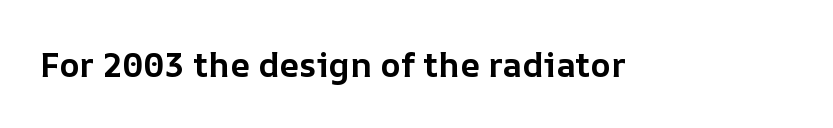
{"italic": "no", "bold": "yes", "weight": "bold", "width": "normal", "stroke_contrast": "low", "x_height": "medium", "monospaced": "no", "underline": "no", "letter_spacing": "normal", "letter_spacing_em": 0.0, "glyph_px": 34}
